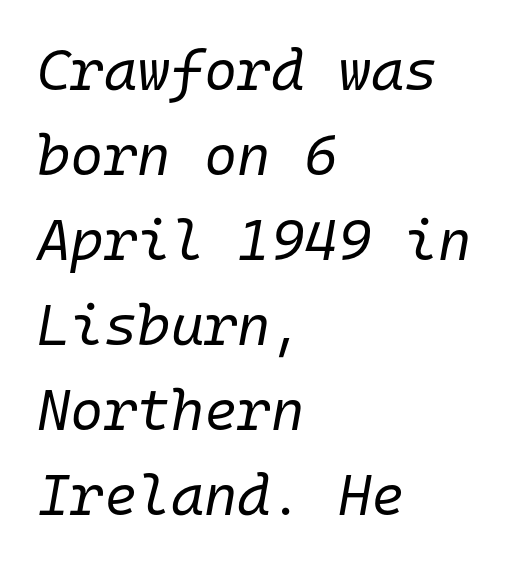
The horizontal fit of the characters is conventional and even. In terms of leading, this rendering sits right in the middle. Alignment: flush left. The typeface has the unassuming heft of standard copy or less. Think of a typewriter: that constant character pitch is what you see here.
